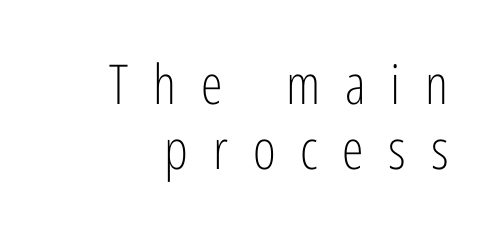
The image shows 55 px light, condensed sans-serif type, upright; set right-aligned, line spacing 1.18x, unusually wide letter spacing (+0.45 em), not underlined; low stroke contrast and a medium x-height.
